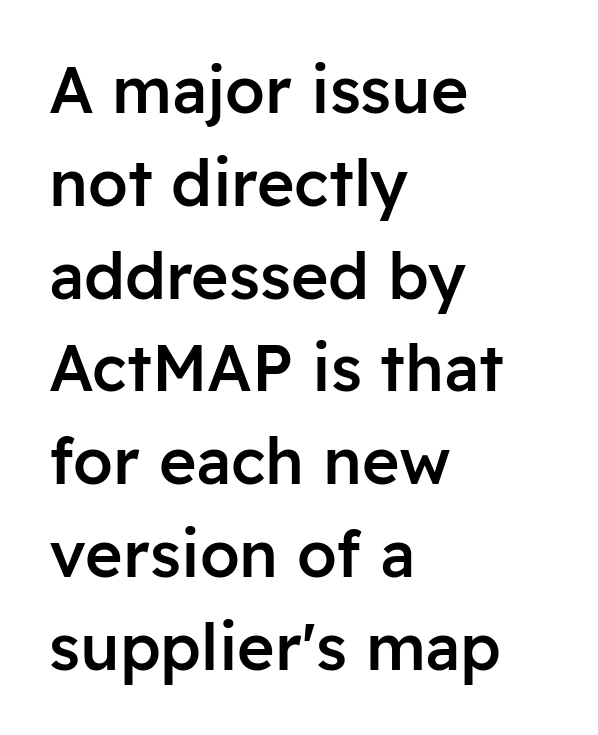
The image shows 64 px semibold sans-serif type, upright; set left-aligned, normal line spacing (1.45x), normal letter spacing, not underlined; low stroke contrast and a medium x-height.
